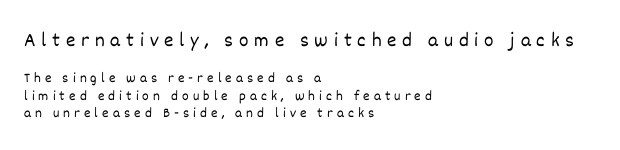
{"italic": "no", "bold": "no", "underline": "no", "align": "left", "line_spacing": "normal", "line_spacing_ratio": 1.28, "letter_spacing": "wide", "letter_spacing_em": 0.29, "larger_block": "first", "size_ratio": 1.43, "glyph_px": 20}
